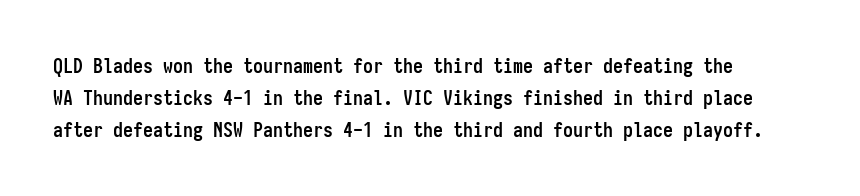
{"italic": "no", "bold": "yes", "underline": "no", "line_spacing": "normal", "line_spacing_ratio": 1.6, "letter_spacing": "normal", "letter_spacing_em": 0.0, "glyph_px": 20}
